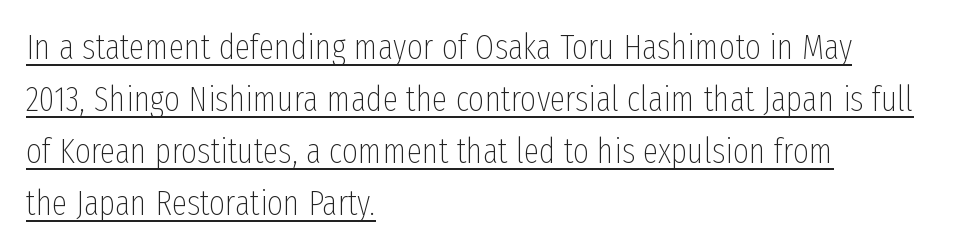
{"serif": "no", "italic": "no", "bold": "no", "weight": "thin", "width": "condensed", "stroke_contrast": "low", "x_height": "medium", "monospaced": "no", "underline": "yes", "align": "left", "line_spacing": "normal", "line_spacing_ratio": 1.49, "letter_spacing": "normal", "letter_spacing_em": 0.0, "glyph_px": 35}
